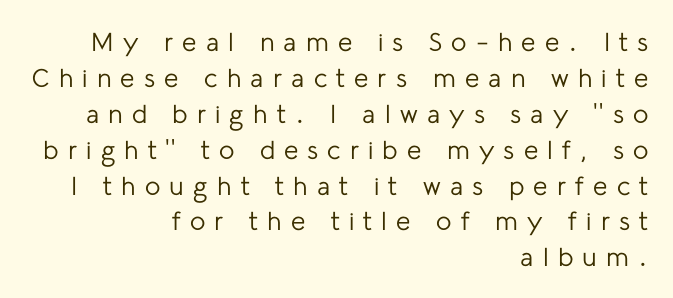
{"italic": "no", "bold": "no", "underline": "no", "align": "right", "line_spacing": "normal", "line_spacing_ratio": 1.38, "letter_spacing": "wide", "letter_spacing_em": 0.35, "glyph_px": 26}
